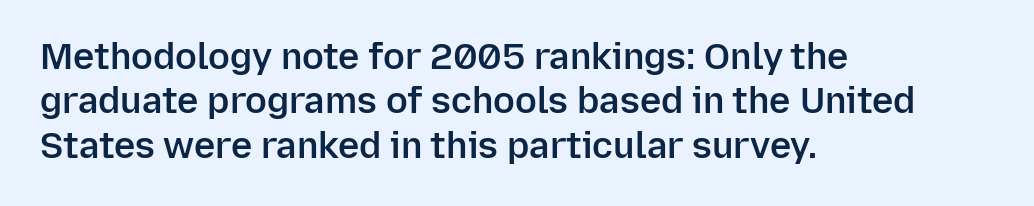
Q: Is the text bold? A: Semi-bold.
Q: Is the text italic (slanted)? A: No, it is upright.
Q: Is the typeface a serif or a sans-serif typeface? A: Sans-serif.
Q: Is the text underlined? A: No.
Q: How is the paragraph aligned? A: Left-aligned.
Q: Is the spacing between letters normal or unusually wide? A: Normal.
Q: Width (condensed, normal, or wide)? A: Normal.
Q: Stroke contrast? A: Low.
Q: x-height? A: Medium.
Q: Monospaced? A: No.
